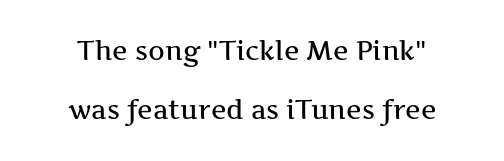
Q: Is the text italic (slanted)? A: No, it is upright.
Q: Is the text underlined? A: No.
Q: How is the paragraph aligned? A: Centered.
Q: Is the spacing between letters normal or unusually wide? A: Normal.
Q: Is the spacing between lines tight, normal or loose? A: Loose.
